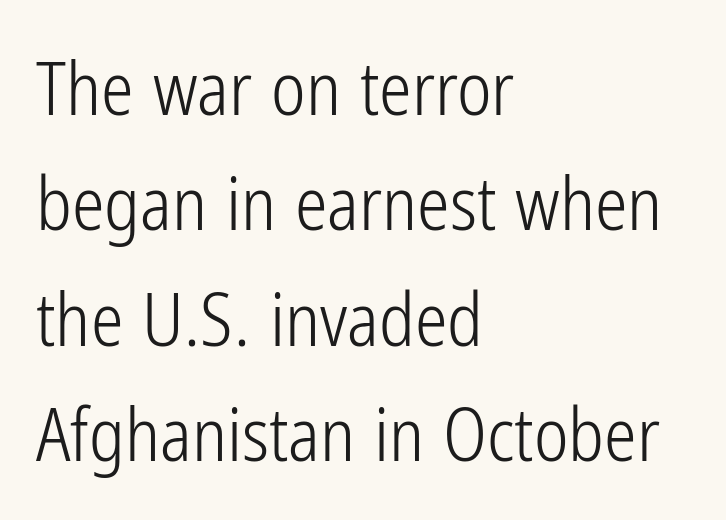
Varying glyph widths throughout — classic text-font behaviour. This rendering uses left alignment, leaving the right contour irregular. Upright lettering throughout. The rendering keeps characters at their native spacing.
